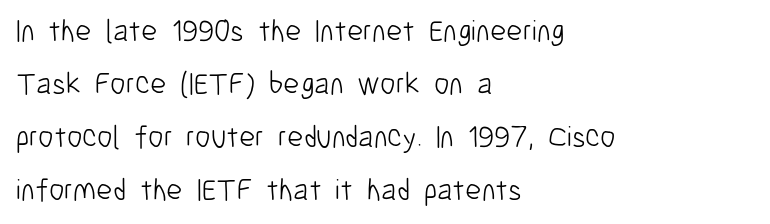
The image shows 31 px light, condensed sans-serif type, upright; set left-aligned, line spacing 1.71x, normal letter spacing, not underlined; low stroke contrast and a medium x-height.
